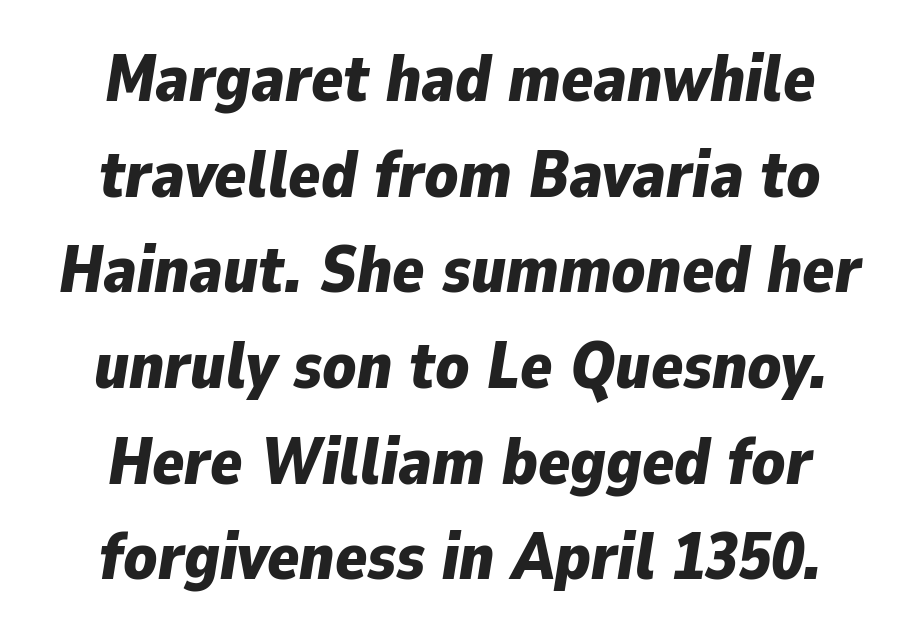
These lines keep a tight, regular rhythm from letter to letter. Honestly, there is no underline to notice here at all. If you folded the block vertically in half, each line would mirror itself in length. Every letter is thick-stroked: bold, no question.
